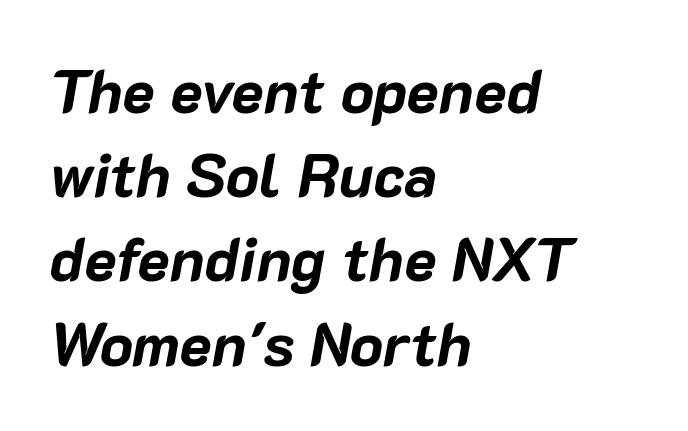
{"italic": "yes", "lean": "right", "slant_degrees": 10, "bold": "yes", "weight": "bold", "width": "normal", "stroke_contrast": "low", "x_height": "medium", "monospaced": "no", "underline": "no", "align": "left", "line_spacing": "normal", "line_spacing_ratio": 1.38, "letter_spacing": "normal", "letter_spacing_em": 0.0, "glyph_px": 61}
